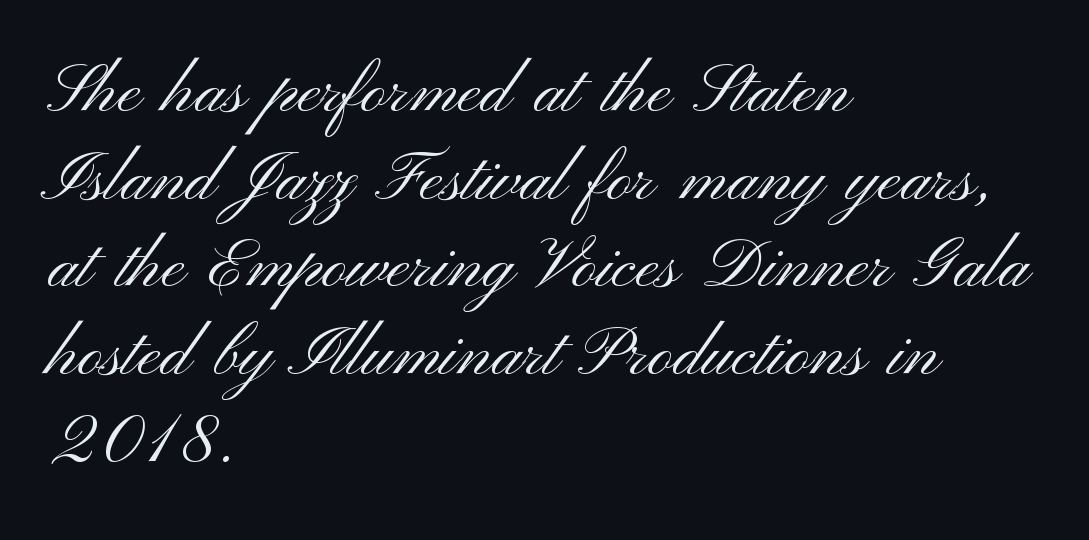
{"serif": "no", "bold": "no", "weight": "light", "width": "wide", "stroke_contrast": "medium", "x_height": "small", "monospaced": "no", "underline": "no", "align": "left", "line_spacing": "normal", "line_spacing_ratio": 1.27, "letter_spacing": "normal", "letter_spacing_em": 0.0, "glyph_px": 69}
